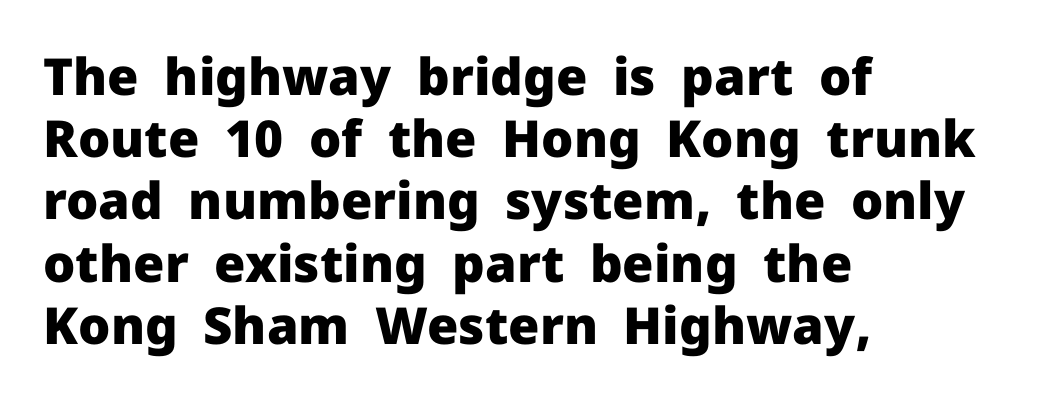
Q: Is the text bold? A: Yes.
Q: Is the text italic (slanted)? A: No, it is upright.
Q: Is the typeface a serif or a sans-serif typeface? A: Sans-serif.
Q: Is the text underlined? A: No.
Q: How is the paragraph aligned? A: Left-aligned.
Q: Is the spacing between letters normal or unusually wide? A: Normal.
Q: Width (condensed, normal, or wide)? A: Normal.
Q: Stroke contrast? A: Low.
Q: x-height? A: Medium.
Q: Monospaced? A: No.
